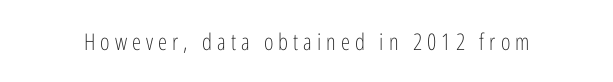
The image shows 23 px text type, upright; set unusually wide letter spacing (+0.22 em), not underlined.
